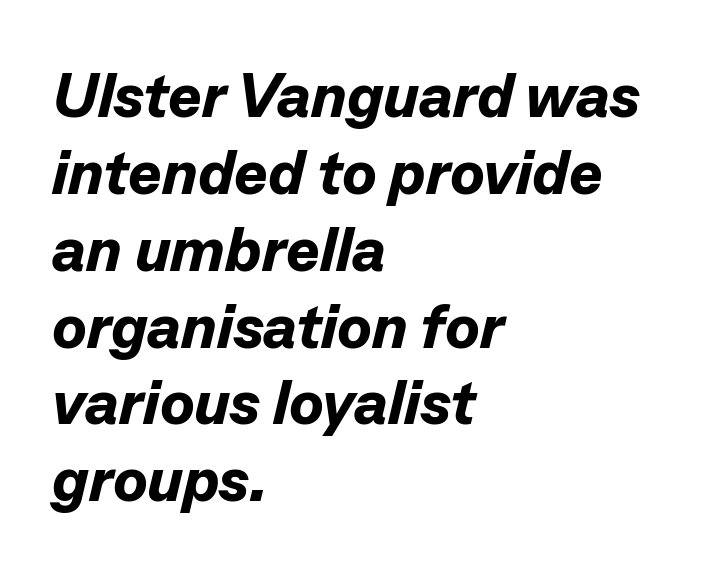
The image shows 63 px bold type, italic (leaning right); set left-aligned, line spacing 1.22x, normal letter spacing, not underlined; low stroke contrast and a medium x-height.
